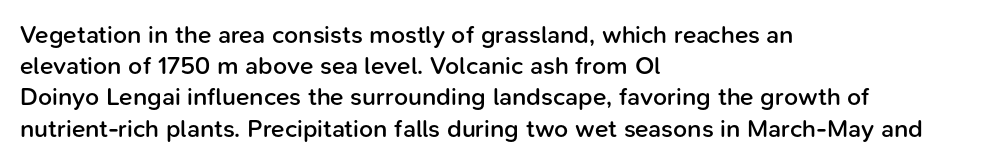
Q: Is the text bold? A: Semi-bold.
Q: Is the text italic (slanted)? A: No, it is upright.
Q: Is the text underlined? A: No.
Q: How is the paragraph aligned? A: Left-aligned.
Q: Is the spacing between letters normal or unusually wide? A: Normal.
Q: Is the spacing between lines tight, normal or loose? A: Normal.
